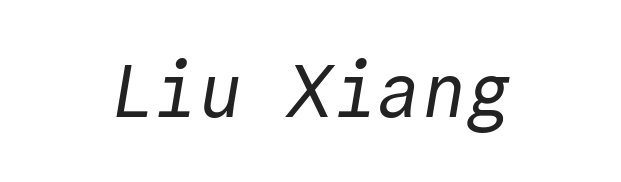
The image shows 74 px regular-weight sans-serif type, monospaced; set normal letter spacing, not underlined; a medium x-height.
